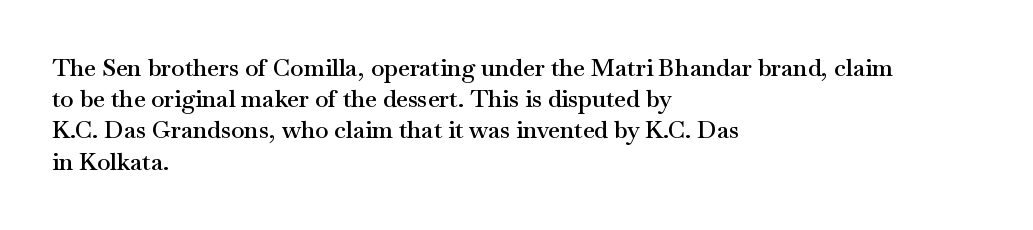
The image shows 24 px text type, upright; set left-aligned, normal line spacing (1.3x), normal letter spacing, not underlined.
